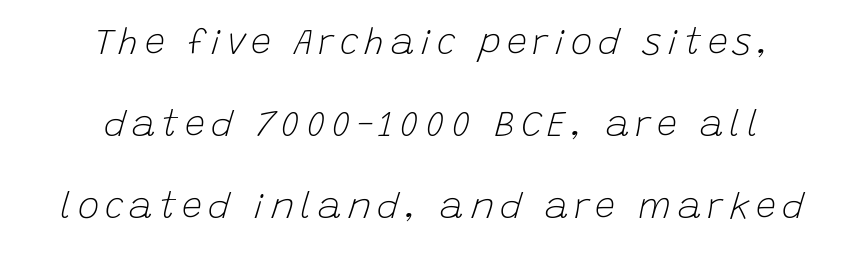
{"italic": "yes", "lean": "right", "slant_degrees": 15, "bold": "no", "weight": "light", "width": "normal", "stroke_contrast": "low", "x_height": "large", "monospaced": "no", "underline": "no", "align": "center", "line_spacing": "loose", "line_spacing_ratio": 2.28, "glyph_px": 36}
